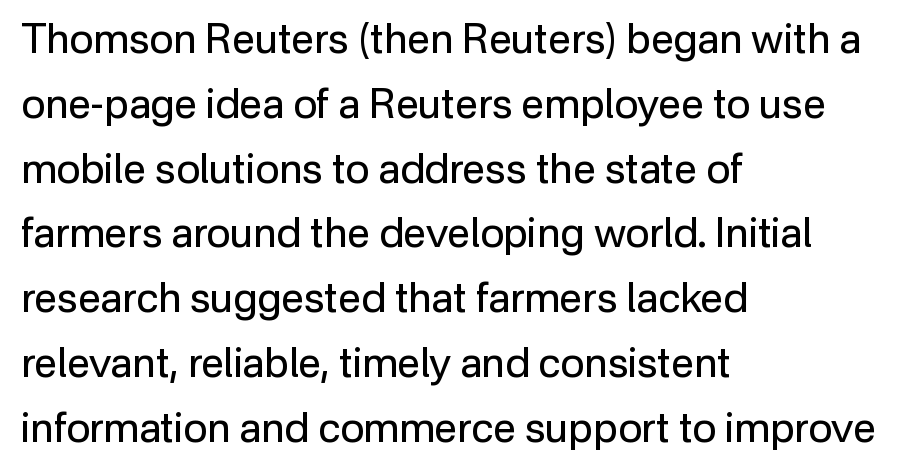
{"serif": "no", "italic": "no", "bold": "no", "weight": "regular", "width": "normal", "stroke_contrast": "low", "x_height": "medium", "monospaced": "no", "underline": "no", "align": "left", "line_spacing": "normal", "line_spacing_ratio": 1.58, "letter_spacing": "normal", "letter_spacing_em": 0.0, "glyph_px": 41}
